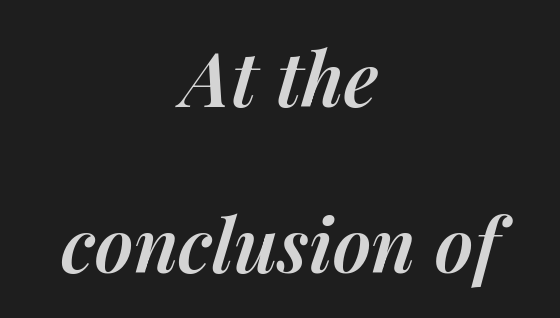
The text carries the slant typical of an italic or oblique font. Honestly, the letter spacing is just normal — you wouldn't notice it. Which margin do the lines hug? Neither — every line sits in the middle. These lines are rendered in a variable-pitch font.
